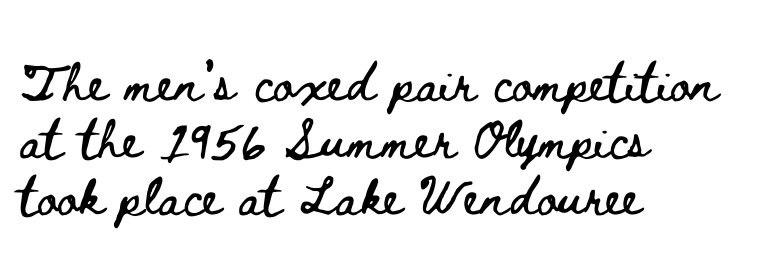
Character widths vary here, with narrow letters taking less room than wide ones. The specimen omits any rule beneath the text block's lines. Typeset ragged right — the left edge is the straight one.
